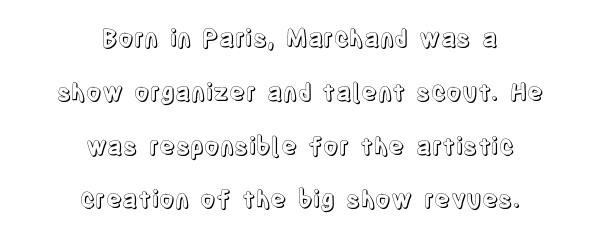
The image shows 24 px text type, upright; set centered, loose line spacing (2.24x), normal letter spacing, not underlined.
